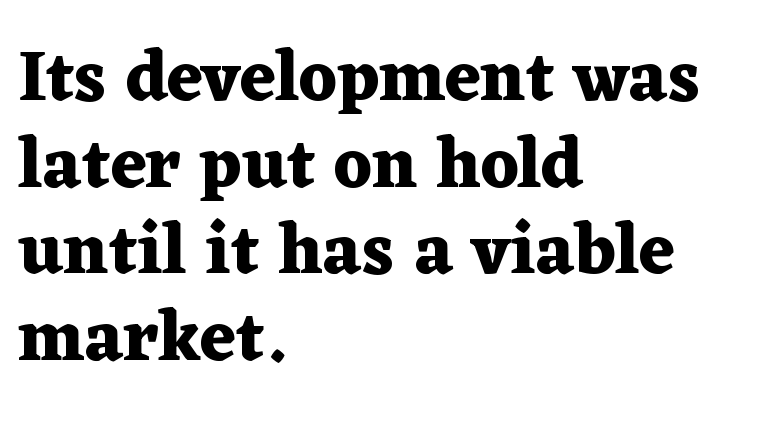
{"serif": "yes", "italic": "no", "bold": "yes", "weight": "heavy", "width": "wide", "stroke_contrast": "medium", "x_height": "medium", "monospaced": "no", "underline": "no", "align": "left", "line_spacing_ratio": 1.22, "letter_spacing": "normal", "letter_spacing_em": 0.0, "glyph_px": 71}
